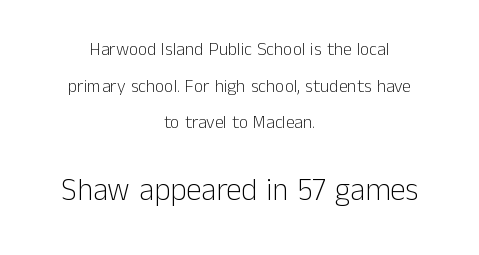
Varying glyph widths throughout — classic text-font behaviour. Does extra space separate the letters? No, they use regular spacing. Ordinary non-slanted type is in use. Reading top to bottom, the characters get bigger at the block break. The string is rendered with underlining switched off.
